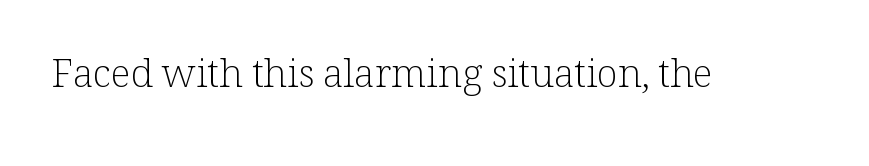
These lines are rendered in a variable-pitch font. Spacing between characters is what you'd get straight out of the box. Caption: face not bold, strokes unweighted. Font category for this specimen: serif. Anything drawn beneath the words? Only blank space. Unlike italic type, these characters show no tilt at all.
